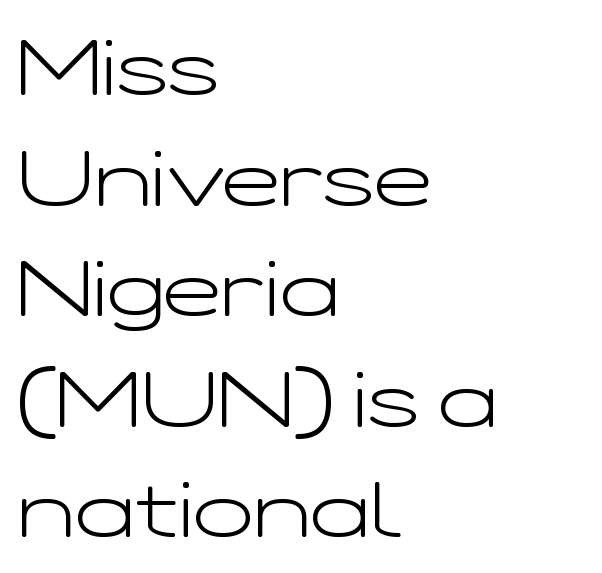
{"serif": "no", "italic": "no", "bold": "no", "weight": "light", "width": "wide", "stroke_contrast": "low", "x_height": "medium", "monospaced": "no", "underline": "no", "align": "left", "line_spacing": "normal", "line_spacing_ratio": 1.4, "letter_spacing": "normal", "letter_spacing_em": 0.0, "glyph_px": 79}
